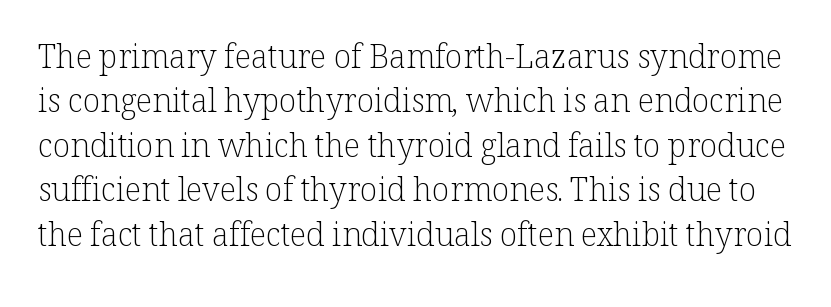
Posture: straight, roman, zero tilt. Does extra space separate the letters? No, they use regular spacing. Summary of vertical rhythm: regular, with standard interline spacing. Examine the stroke ends and you'll spot serifs. These lines are rendered in a variable-pitch font. Weight: not bold — regular or lighter.
